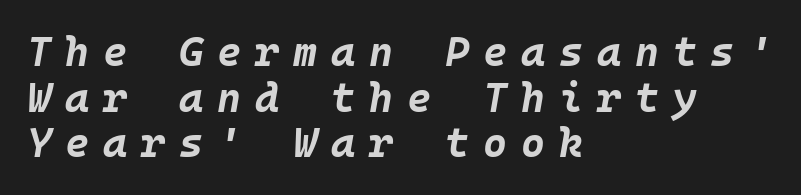
The image shows 41 px bold type, italic (leaning right), monospaced; set left-aligned, tight line spacing (1.11x), unusually wide letter spacing (+0.34 em), not underlined; low stroke contrast and a large x-height.
